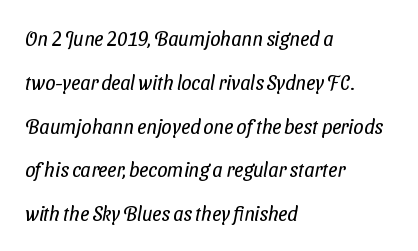
The image shows 20 px text type; set left-aligned, loose line spacing (2.19x), normal letter spacing, not underlined.
